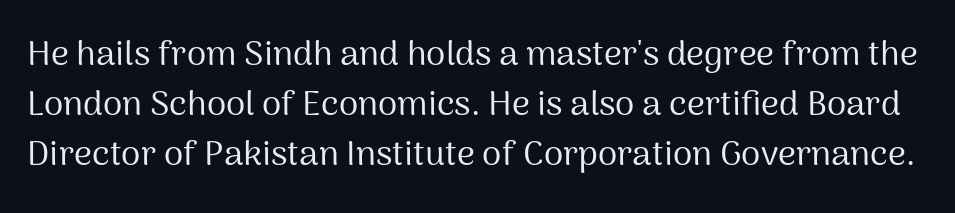
{"serif": "no", "italic": "no", "bold": "no", "weight": "regular", "width": "normal", "stroke_contrast": "medium", "x_height": "medium", "monospaced": "no", "underline": "no", "line_spacing": "normal", "line_spacing_ratio": 1.43, "letter_spacing": "normal", "letter_spacing_em": 0.0, "glyph_px": 35}
